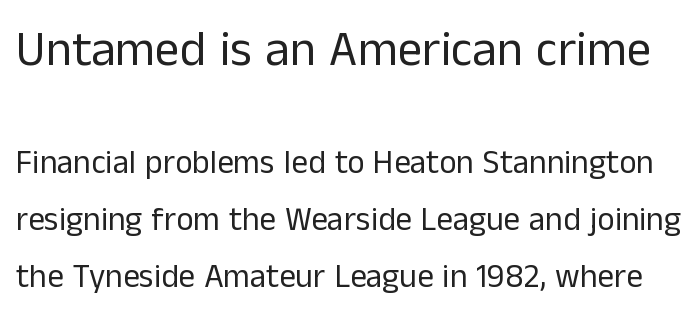
{"serif": "no", "italic": "no", "bold": "no", "weight": "regular", "width": "normal", "stroke_contrast": "low", "x_height": "medium", "monospaced": "no", "underline": "no", "line_spacing_ratio": 1.73, "letter_spacing": "normal", "letter_spacing_em": 0.0, "larger_block": "first", "size_ratio": 1.48, "glyph_px": 49}
